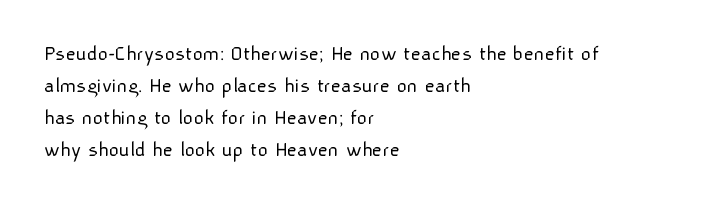
The image shows 22 px text type, upright; set left-aligned, normal line spacing (1.45x), normal letter spacing, not underlined.
